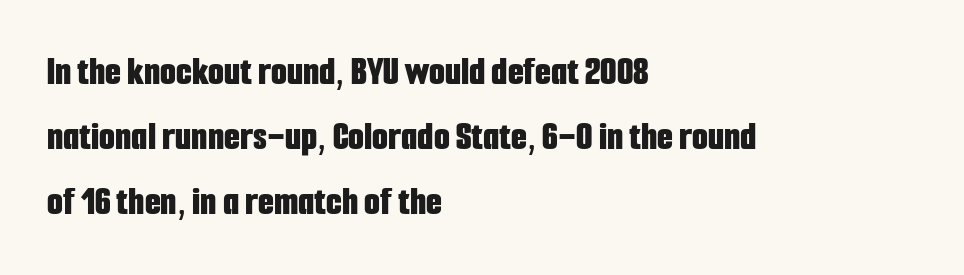
Q: Is the text bold? A: Yes.
Q: Is the text italic (slanted)? A: No, it is upright.
Q: Is the typeface a serif or a sans-serif typeface? A: Sans-serif.
Q: Is the text underlined? A: No.
Q: How is the paragraph aligned? A: Left-aligned.
Q: Is the spacing between letters normal or unusually wide? A: Normal.
Q: Is the spacing between lines tight, normal or loose? A: Normal.
Q: Width (condensed, normal, or wide)? A: Condensed.
Q: Stroke contrast? A: Low.
Q: x-height? A: Medium.
Q: Monospaced? A: No.
